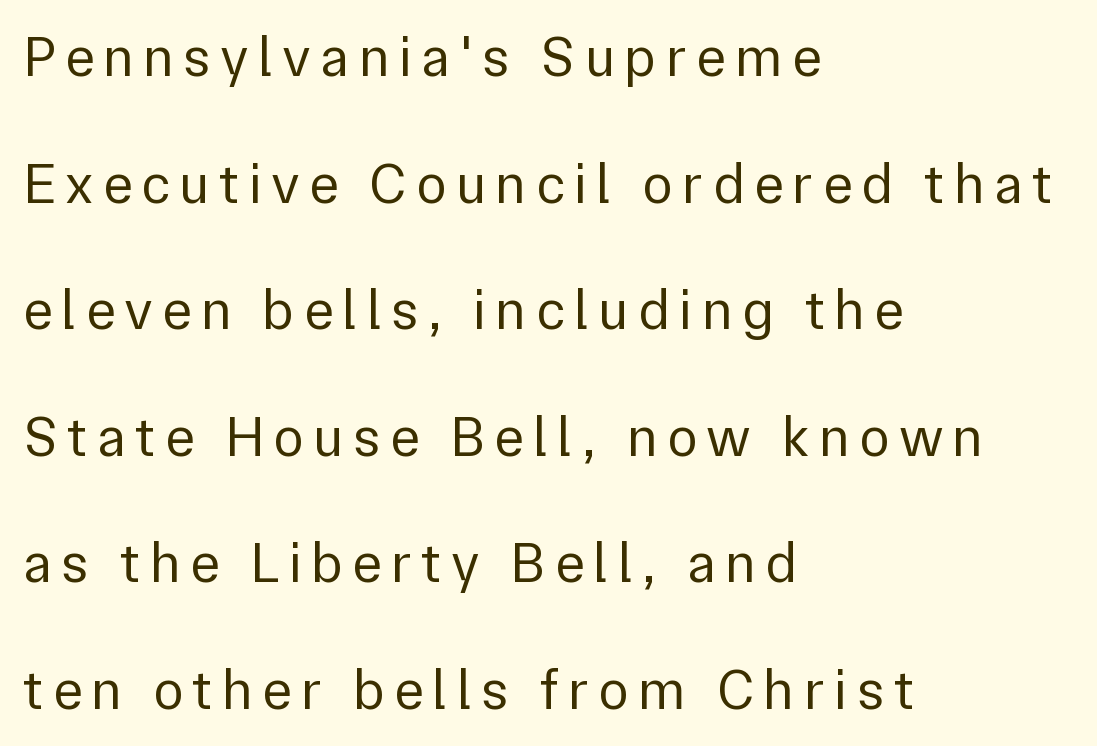
The typesetter chose a ragged-right arrangement here. Font category for this specimen: sans-serif. When letters stand straight like this, we call the style roman or upright. Notice the wide empty band between every row — that's loose leading. Do the characters align in a grid? No, the font is proportional.
